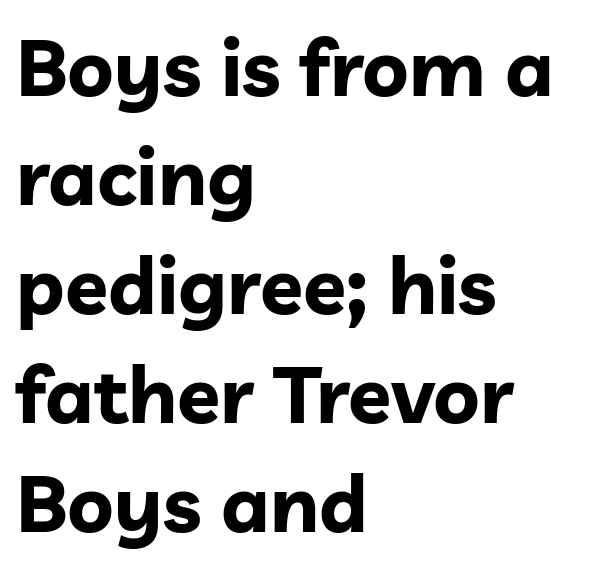
In terms of weight, the rendering is a true, heavy bold. Bare-footed words on every line. Font category for this specimen: sans-serif. Evenly set lines give the paragraph a standard silhouette.
